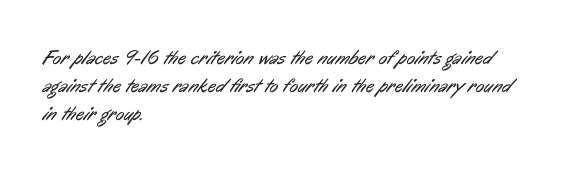
The image shows 20 px text type; set left-aligned, normal line spacing (1.39x), normal letter spacing, not underlined.
